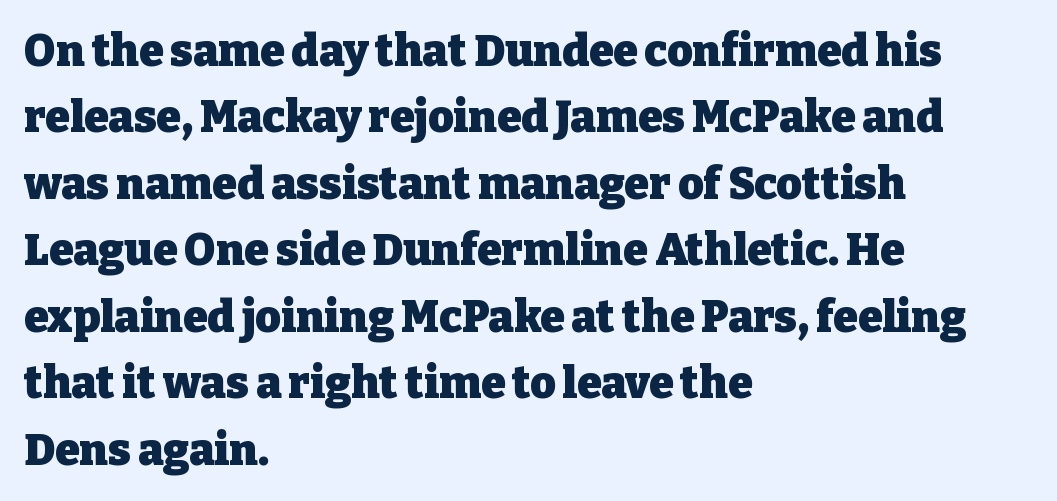
The image shows 44 px heavy serif type, upright; set left-aligned, normal line spacing (1.51x), normal letter spacing, not underlined; low stroke contrast and a medium x-height.
